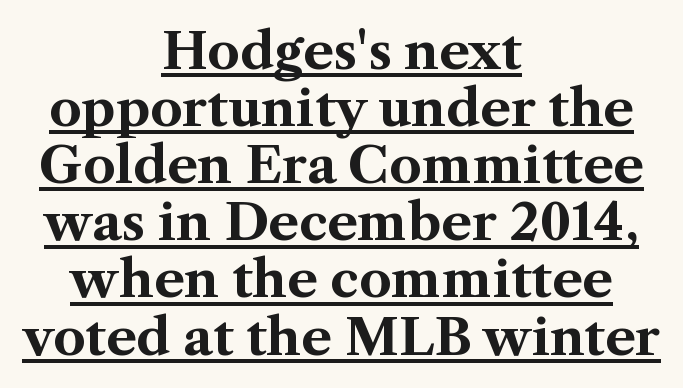
{"serif": "yes", "italic": "no", "bold": "yes", "weight": "bold", "width": "normal", "stroke_contrast": "medium", "x_height": "medium", "monospaced": "no", "underline": "yes", "align": "center", "line_spacing": "tight", "line_spacing_ratio": 1.12, "letter_spacing": "normal", "letter_spacing_em": 0.0, "glyph_px": 51}
